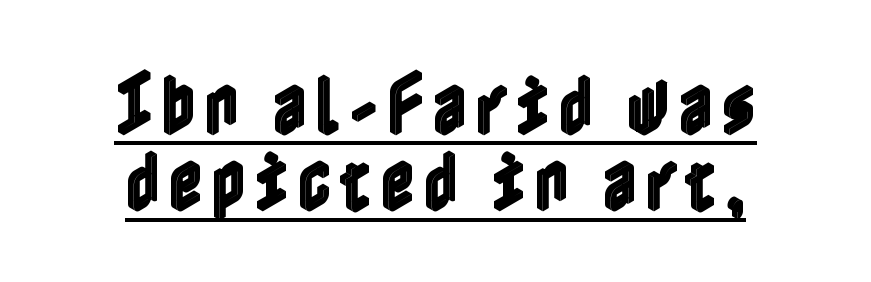
Underlined type. Which margin do the lines hug? Neither — every line sits in the middle. The specimen reads as upright at a glance. The designer dialed line spacing down below the default.
